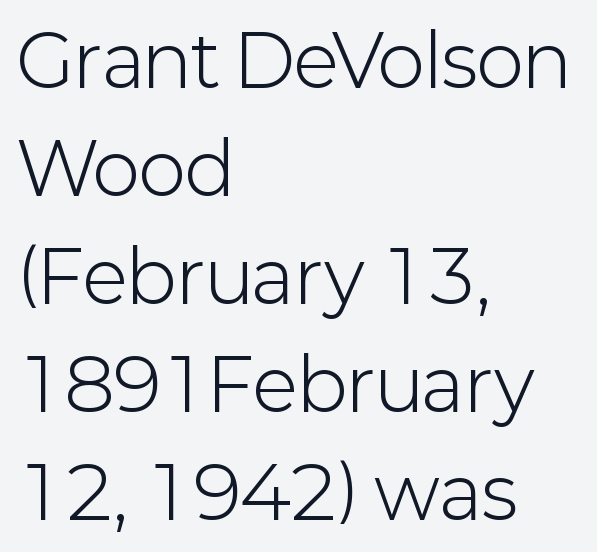
{"serif": "no", "italic": "no", "bold": "no", "weight": "light", "width": "normal", "stroke_contrast": "low", "x_height": "medium", "monospaced": "no", "underline": "no", "align": "left", "line_spacing": "normal", "line_spacing_ratio": 1.5, "letter_spacing": "normal", "letter_spacing_em": 0.0, "glyph_px": 72}
